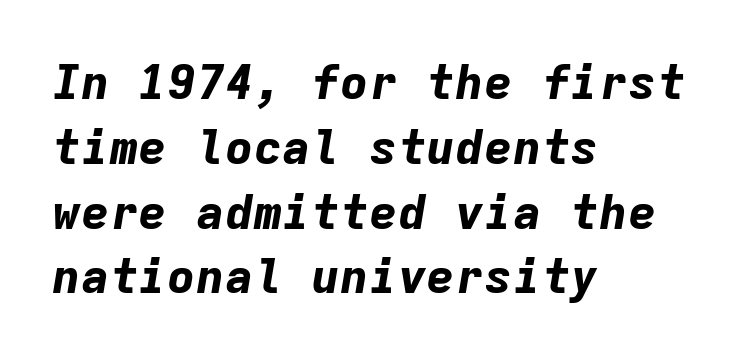
Q: Is the text bold? A: Yes.
Q: Is the text italic (slanted)? A: Yes, it leans right by about 9 degrees.
Q: Is the text underlined? A: No.
Q: How is the paragraph aligned? A: Left-aligned.
Q: Is the spacing between letters normal or unusually wide? A: Normal.
Q: Is the spacing between lines tight, normal or loose? A: Normal.
Q: Width (condensed, normal, or wide)? A: Normal.
Q: Stroke contrast? A: Low.
Q: x-height? A: Medium.
Q: Monospaced? A: Yes.
